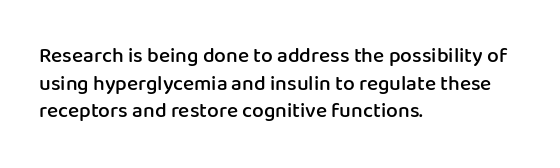
{"italic": "no", "bold": "semi", "underline": "no", "align": "left", "line_spacing": "normal", "line_spacing_ratio": 1.32, "letter_spacing": "normal", "letter_spacing_em": 0.0, "glyph_px": 21}
